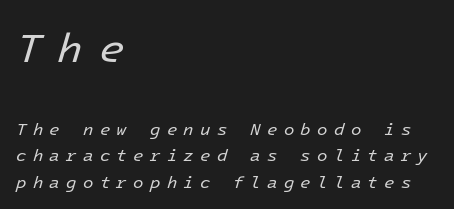
Q: Is the text bold? A: No.
Q: Is the text italic (slanted)? A: Yes, it leans right by about 16 degrees.
Q: Is the text underlined? A: No.
Q: How is the paragraph aligned? A: Left-aligned.
Q: Is the spacing between letters normal or unusually wide? A: Unusually wide.
Q: Is the spacing between lines tight, normal or loose? A: Normal.
Q: Which block of text is set in a larger size, the first (top) or the second (bottom)? A: The first (top) one.
Q: Width (condensed, normal, or wide)? A: Normal.
Q: Stroke contrast? A: Low.
Q: x-height? A: Medium.
